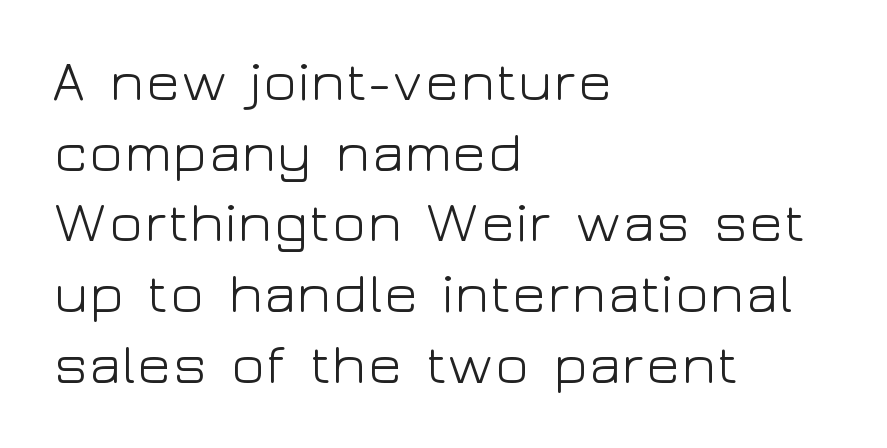
{"serif": "no", "italic": "no", "bold": "no", "weight": "light", "width": "wide", "stroke_contrast": "low", "x_height": "medium", "monospaced": "no", "underline": "no", "align": "left", "line_spacing_ratio": 1.24, "letter_spacing": "normal", "letter_spacing_em": 0.0, "glyph_px": 57}
